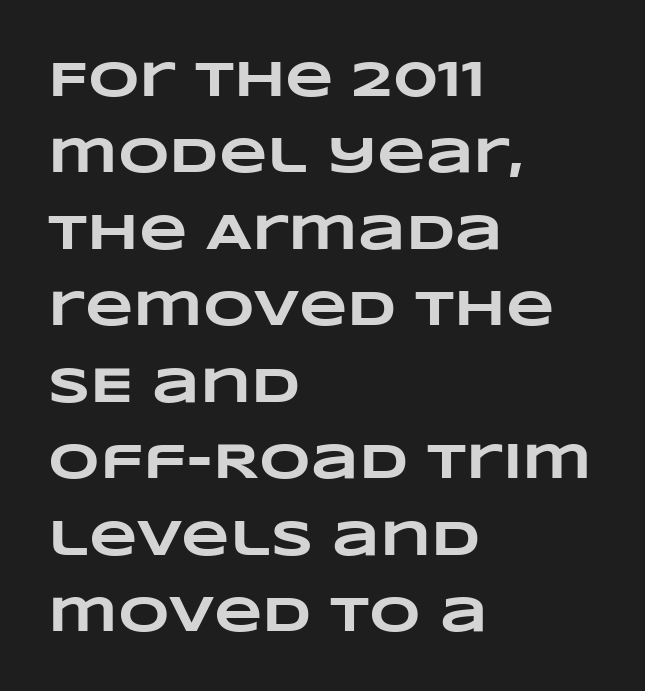
The image shows 50 px heavy, wide type; set left-aligned, normal line spacing (1.53x), normal letter spacing, not underlined; low stroke contrast and a large x-height.
